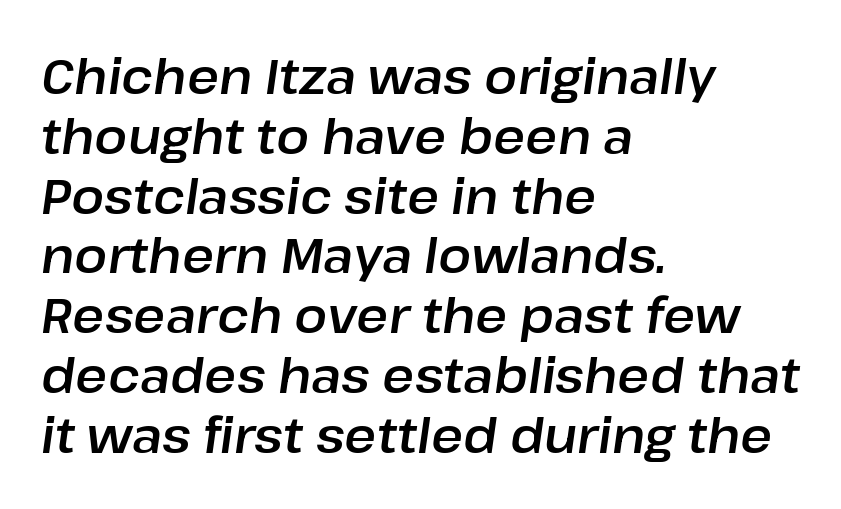
Nothing unusual about the tracking: characters are spaced as the font intends. Do the characters align in a grid? No, the font is proportional. Does the lettering tilt? It does — this is italic. Line starts are locked; line ends wander. Just letters on the line, the space beneath them empty.
